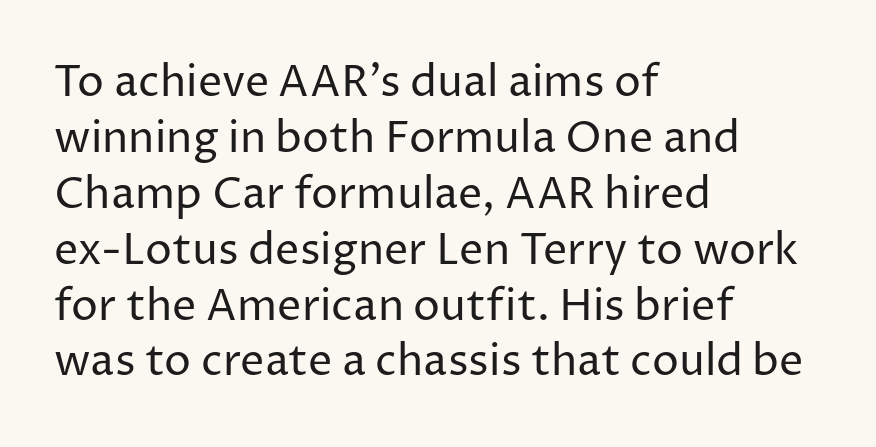
The image shows 43 px regular-weight sans-serif type, upright; set left-aligned, normal line spacing (1.3x), normal letter spacing, not underlined; low stroke contrast and a medium x-height.
